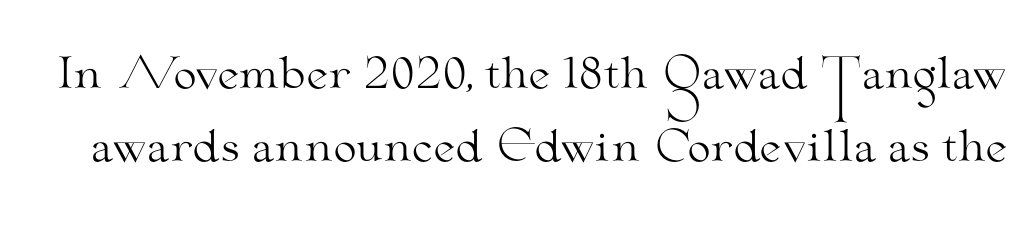
Q: Is the text bold? A: No.
Q: Is the text italic (slanted)? A: No, it is upright.
Q: Is the typeface a serif or a sans-serif typeface? A: Serif.
Q: Is the text underlined? A: No.
Q: Is the spacing between letters normal or unusually wide? A: Normal.
Q: Width (condensed, normal, or wide)? A: Wide.
Q: Stroke contrast? A: Medium.
Q: x-height? A: Small.
Q: Monospaced? A: No.
